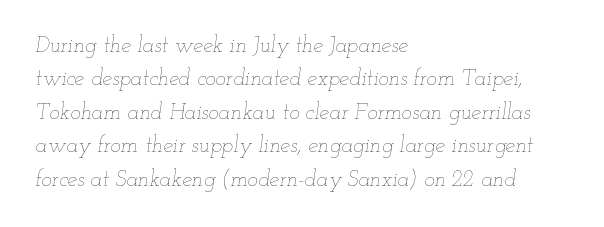
The image shows 22 px text type, italic (leaning right); set left-aligned, normal line spacing (1.52x), normal letter spacing, not underlined.
